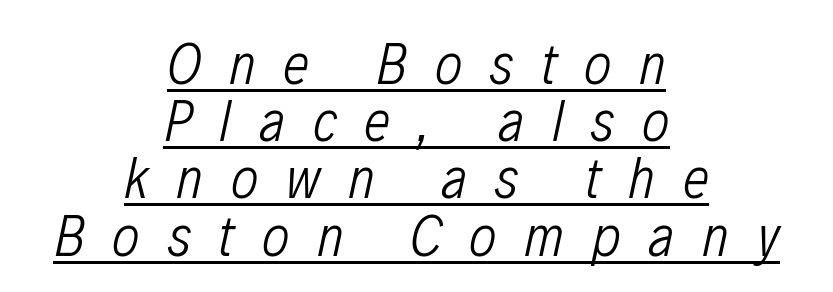
Would a proofreader flag this as italicized? Yes. Rows of type sit shoulder to shoulder in the vertical direction. The face used here is proportionally spaced, like ordinary book or web type. The specimen includes a rule beneath the text block's lines. Between one letter and the next there's a generous, obvious gap. The font is comparable to plain body text, perhaps lighter.
